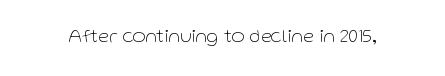
{"italic": "no", "bold": "no", "underline": "no", "letter_spacing": "normal", "letter_spacing_em": 0.0, "glyph_px": 20}
